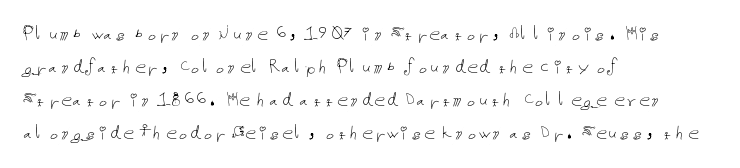
In terms of leading, this rendering sits right in the middle. Quick note: not italic, upright. Stems here are at most as thick as an everyday book face. Letter spacing: default.
